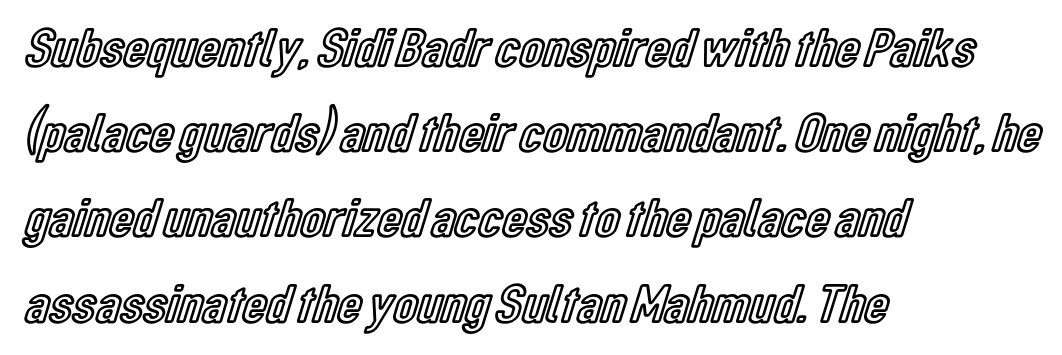
Q: Is the text italic (slanted)? A: Yes.
Q: Is the text underlined? A: No.
Q: How is the paragraph aligned? A: Left-aligned.
Q: Is the spacing between letters normal or unusually wide? A: Normal.
Q: Is the spacing between lines tight, normal or loose? A: Normal.
Q: Width (condensed, normal, or wide)? A: Condensed.
Q: x-height? A: Medium.
Q: Monospaced? A: No.
